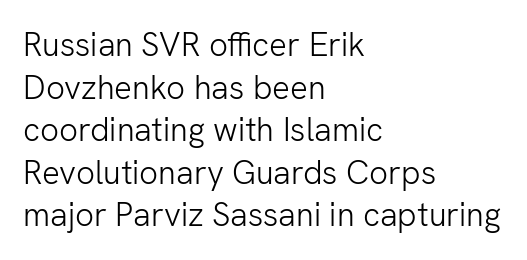
This is not heavy type; no bold has been used. No extra tracking has been applied to these lines. Lines of text with bare space underneath. The letters stand upright; this is a roman face. The paragraph shown leans on its left margin. Does the type have serifs? No, each stem ends abruptly.
